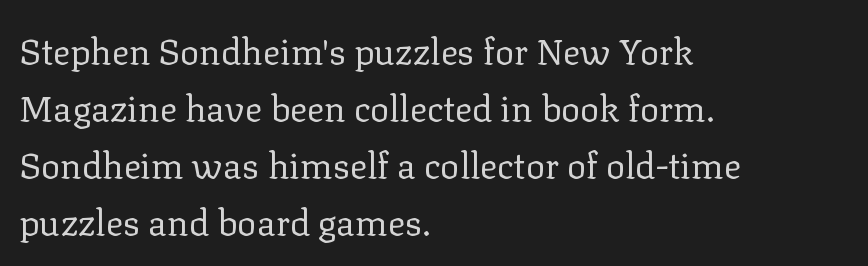
Q: Is the text bold? A: No.
Q: Is the text italic (slanted)? A: No, it is upright.
Q: Is the typeface a serif or a sans-serif typeface? A: Serif.
Q: Is the text underlined? A: No.
Q: How is the paragraph aligned? A: Left-aligned.
Q: Is the spacing between letters normal or unusually wide? A: Normal.
Q: Is the spacing between lines tight, normal or loose? A: Normal.
Q: Width (condensed, normal, or wide)? A: Normal.
Q: Stroke contrast? A: Low.
Q: x-height? A: Medium.
Q: Monospaced? A: No.
